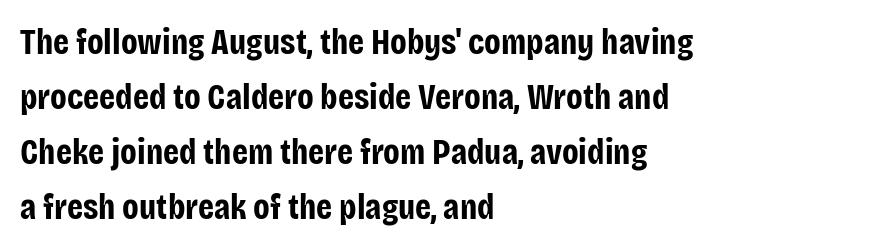
Q: Is the text bold? A: Yes.
Q: Is the text italic (slanted)? A: No, it is upright.
Q: Is the typeface a serif or a sans-serif typeface? A: Sans-serif.
Q: Is the text underlined? A: No.
Q: How is the paragraph aligned? A: Left-aligned.
Q: Is the spacing between letters normal or unusually wide? A: Normal.
Q: Is the spacing between lines tight, normal or loose? A: Normal.
Q: Width (condensed, normal, or wide)? A: Condensed.
Q: Stroke contrast? A: Low.
Q: x-height? A: Large.
Q: Monospaced? A: No.
